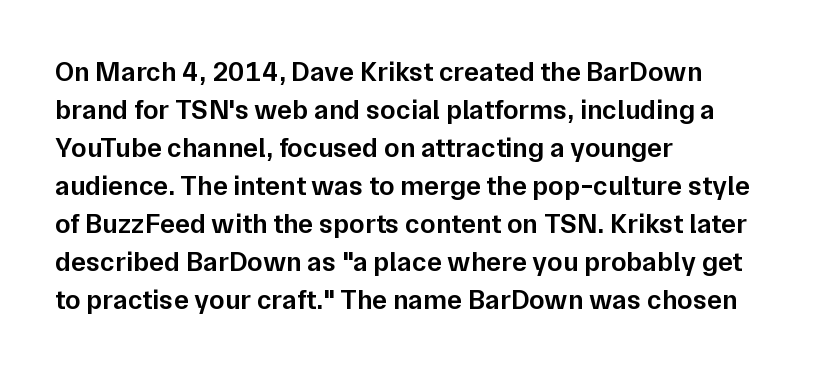
Alignment: flush left. The zone under the glyphs is completely vacant. Stroke terminals: plain, sans-serif. Firm but not heavy-handed strokes: this text is semibold. This is roman type, the default non-slanted kind.
